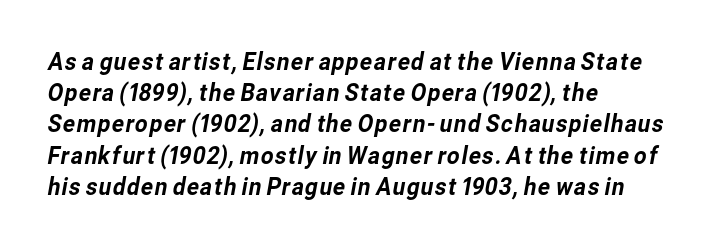
The image shows 25 px text type; set left-aligned, normal line spacing (1.25x), normal letter spacing, not underlined.
